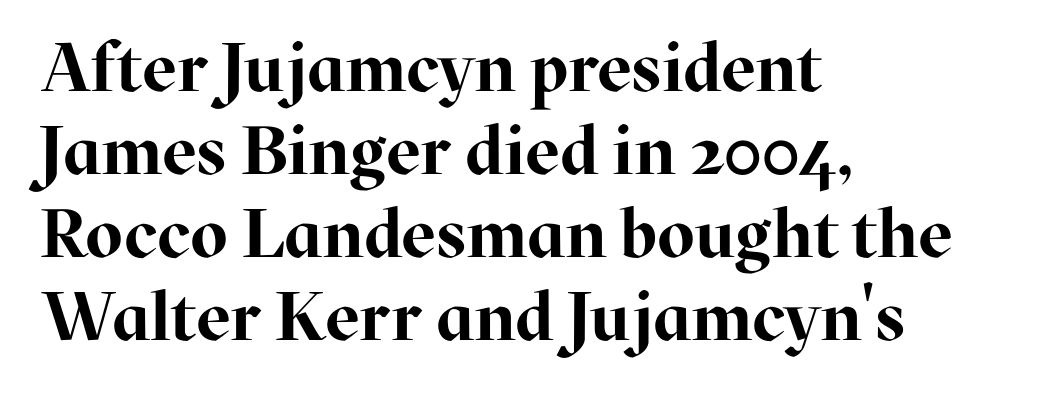
Q: Is the text bold? A: Yes.
Q: Is the text italic (slanted)? A: No, it is upright.
Q: Is the typeface a serif or a sans-serif typeface? A: Serif.
Q: Is the text underlined? A: No.
Q: How is the paragraph aligned? A: Left-aligned.
Q: Is the spacing between letters normal or unusually wide? A: Normal.
Q: Width (condensed, normal, or wide)? A: Normal.
Q: Stroke contrast? A: High.
Q: x-height? A: Medium.
Q: Monospaced? A: No.
